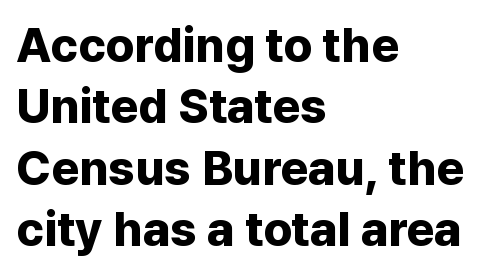
The image shows 48 px bold sans-serif type, upright; set left-aligned, normal line spacing (1.28x), normal letter spacing, not underlined; low stroke contrast and a medium x-height.
